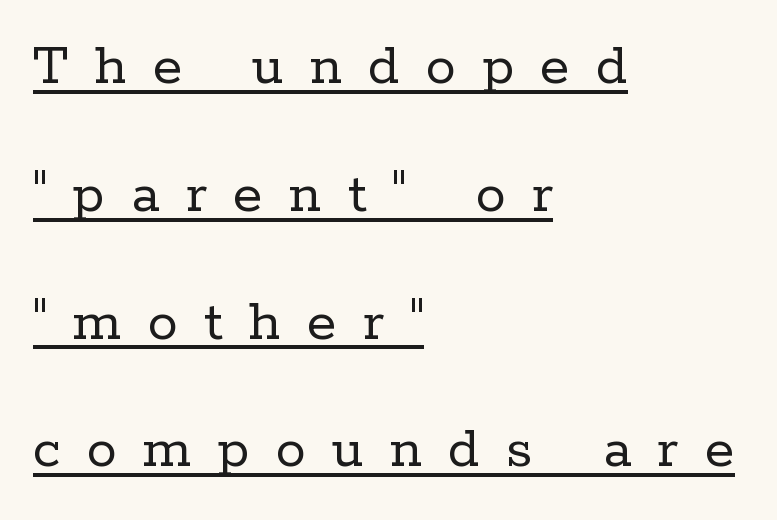
Emphasis is given by a line drawn under the lettering. The face used here is proportionally spaced, like ordinary book or web type. Serifs: yes, visible at the terminals of the letterforms. The characters are drawn with everyday or finer stroke widths. The block of text is sparse from top to bottom, with ample space between rows. Someone cranked the tracking dial way up on this one.
